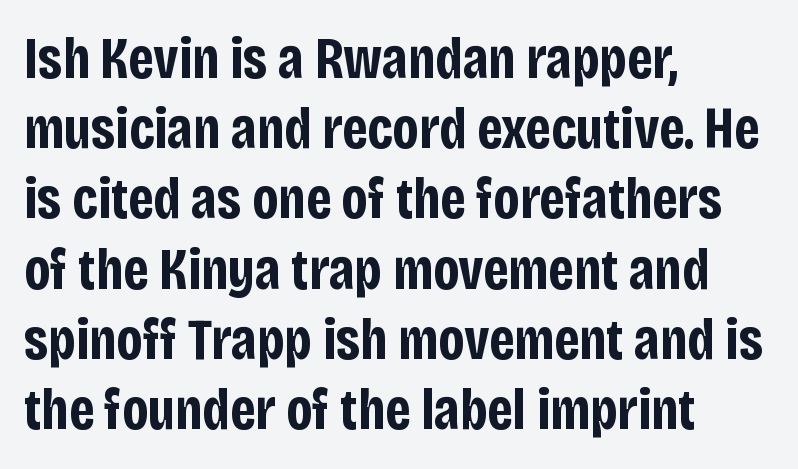
Q: Is the text bold? A: Yes.
Q: Is the text italic (slanted)? A: No, it is upright.
Q: Is the typeface a serif or a sans-serif typeface? A: Sans-serif.
Q: Is the text underlined? A: No.
Q: How is the paragraph aligned? A: Left-aligned.
Q: Is the spacing between letters normal or unusually wide? A: Normal.
Q: Width (condensed, normal, or wide)? A: Condensed.
Q: Stroke contrast? A: Low.
Q: x-height? A: Large.
Q: Monospaced? A: No.
